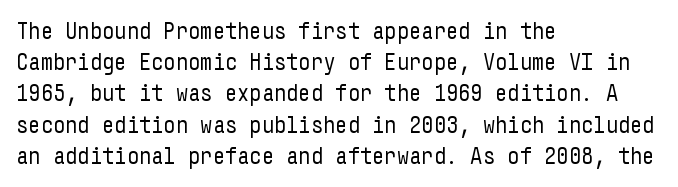
{"italic": "no", "bold": "no", "underline": "no", "align": "left", "line_spacing": "normal", "line_spacing_ratio": 1.3, "letter_spacing": "normal", "letter_spacing_em": 0.0, "glyph_px": 24}
